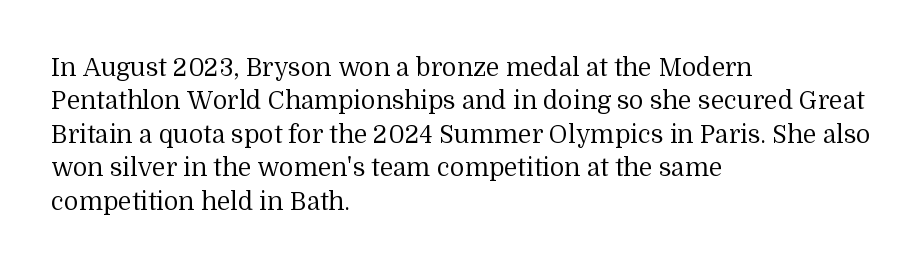
The image shows 25 px text type, upright; set left-aligned, normal line spacing (1.34x), normal letter spacing, not underlined.
